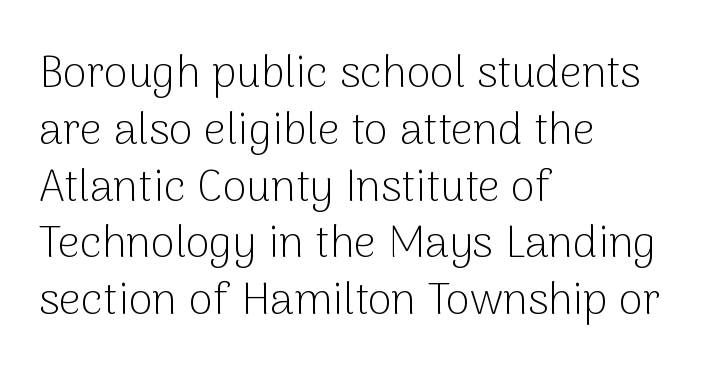
{"serif": "no", "italic": "no", "bold": "no", "weight": "light", "width": "normal", "stroke_contrast": "low", "x_height": "medium", "monospaced": "no", "underline": "no", "align": "left", "line_spacing": "normal", "line_spacing_ratio": 1.29, "letter_spacing": "normal", "letter_spacing_em": 0.0, "glyph_px": 44}
